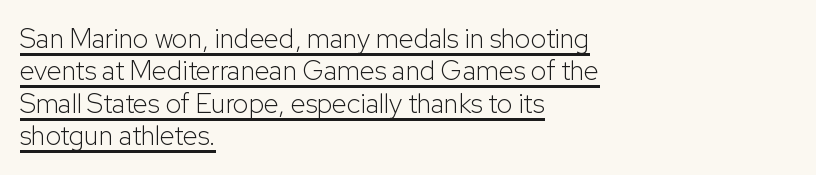
The image shows 27 px text type, upright; set left-aligned, line spacing 1.2x, normal letter spacing, underlined.
